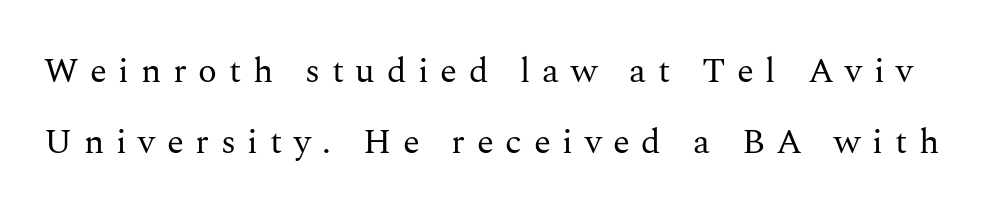
These lines were composed using upright roman letters. Glance below the letters and you will spot only blank space. Does the leading feel generous? Absolutely, it's lavish. To sum up the face: it has serifs.
